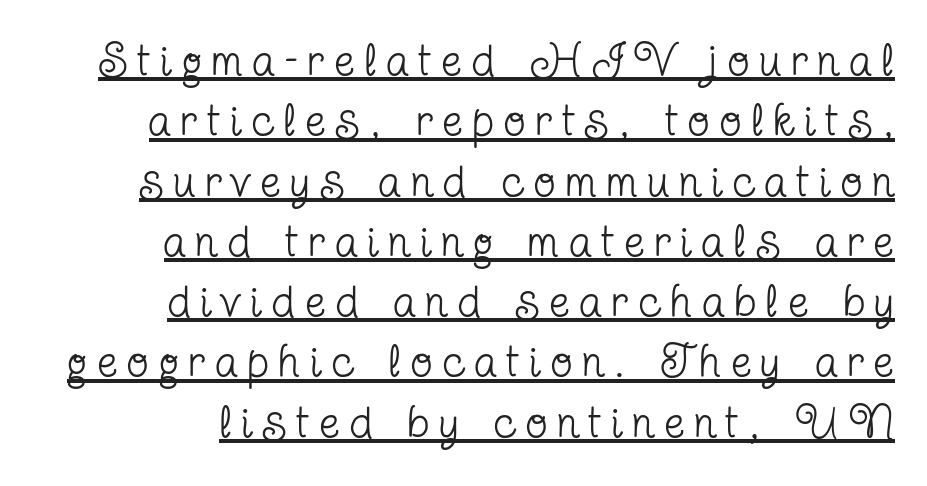
This rendering employs a face with finishing strokes, i.e., a serif. The passage shown is not bold in any degree. Line ends are locked; line starts wander. Notice how the stems are strictly vertical — no italics here. Characters follow at a spacing far wider than the type designer built in.
